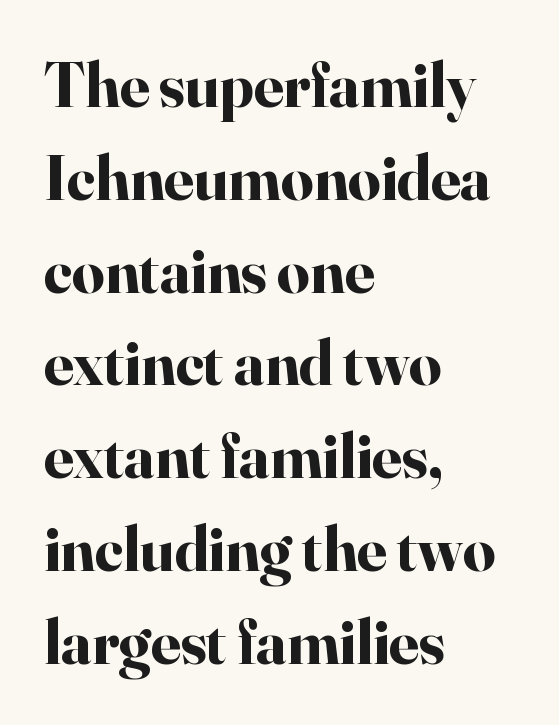
{"serif": "yes", "italic": "no", "bold": "yes", "weight": "bold", "width": "normal", "stroke_contrast": "high", "x_height": "small", "monospaced": "no", "underline": "no", "align": "left", "line_spacing": "normal", "line_spacing_ratio": 1.45, "letter_spacing": "normal", "letter_spacing_em": 0.0, "glyph_px": 64}
